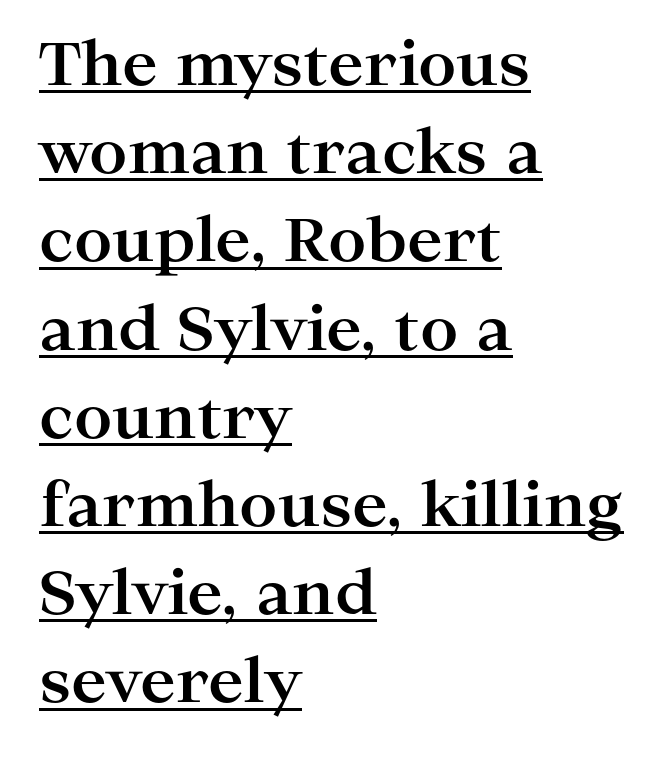
The image shows 60 px bold, wide serif type, upright; set left-aligned, normal line spacing (1.47x), normal letter spacing, underlined; high stroke contrast and a medium x-height.
